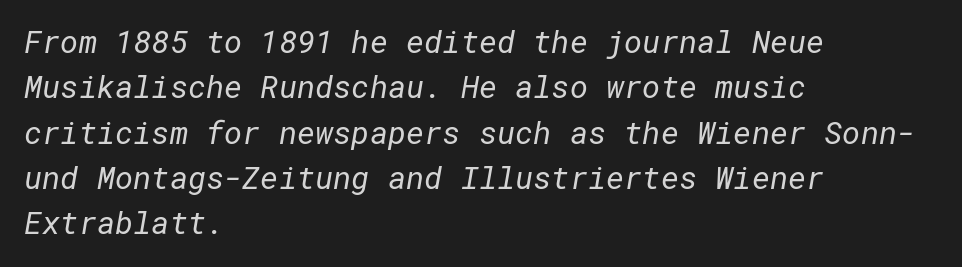
Q: Is the text bold? A: No.
Q: Is the typeface a serif or a sans-serif typeface? A: Sans-serif.
Q: Is the text underlined? A: No.
Q: How is the paragraph aligned? A: Left-aligned.
Q: Is the spacing between letters normal or unusually wide? A: Normal.
Q: Is the spacing between lines tight, normal or loose? A: Normal.
Q: Width (condensed, normal, or wide)? A: Normal.
Q: Stroke contrast? A: Low.
Q: x-height? A: Medium.
